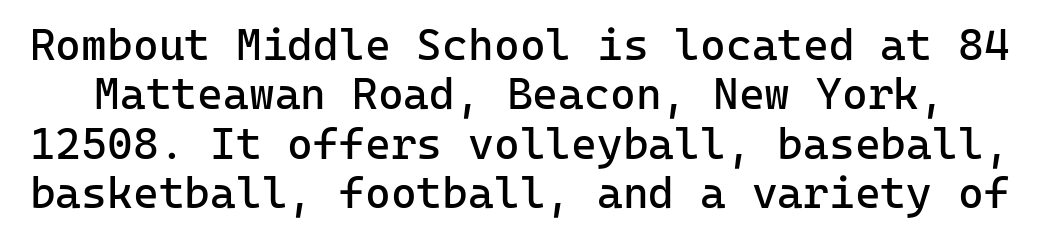
When letters stand straight like this, we call the style roman or upright. Baseline-to-baseline distance is barely more than the letter height. The characters display no serif detailing; their extremities are plain. Words appear dense and cohesive because spacing is normal.
